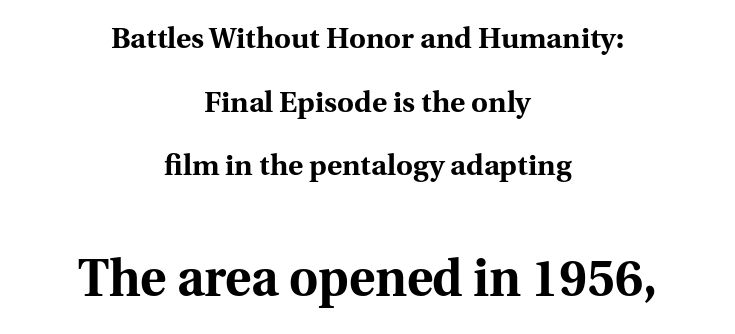
Q: Is the text bold? A: Yes.
Q: Is the text italic (slanted)? A: No, it is upright.
Q: Is the typeface a serif or a sans-serif typeface? A: Serif.
Q: Is the text underlined? A: No.
Q: How is the paragraph aligned? A: Centered.
Q: Is the spacing between letters normal or unusually wide? A: Normal.
Q: Is the spacing between lines tight, normal or loose? A: Loose.
Q: Which block of text is set in a larger size, the first (top) or the second (bottom)? A: The second (bottom) one.
Q: Width (condensed, normal, or wide)? A: Normal.
Q: Stroke contrast? A: Medium.
Q: x-height? A: Medium.
Q: Monospaced? A: No.
